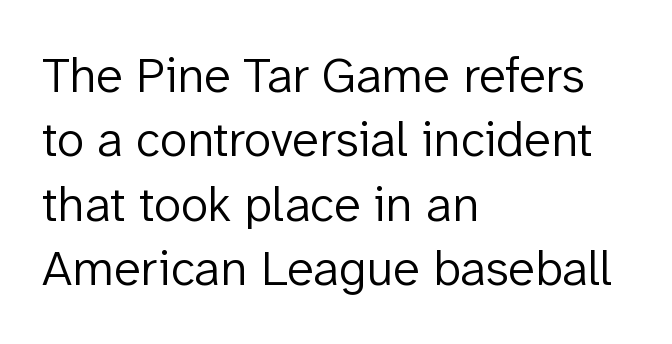
The image shows 50 px light sans-serif type, upright; set left-aligned, normal line spacing (1.29x), normal letter spacing, not underlined; low stroke contrast and a medium x-height.
